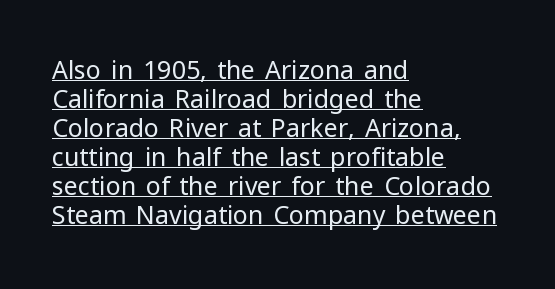
The image shows 25 px text type, upright; set left-aligned, line spacing 1.16x, normal letter spacing, underlined.
